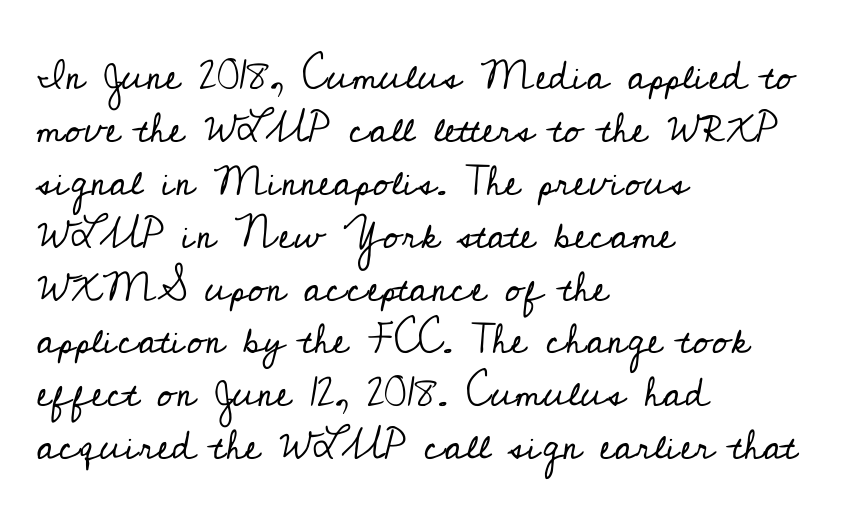
{"serif": "yes", "bold": "no", "weight": "regular", "width": "normal", "stroke_contrast": "low", "x_height": "small", "monospaced": "no", "underline": "no", "align": "left", "line_spacing": "normal", "line_spacing_ratio": 1.29, "letter_spacing": "normal", "letter_spacing_em": 0.0, "glyph_px": 41}
